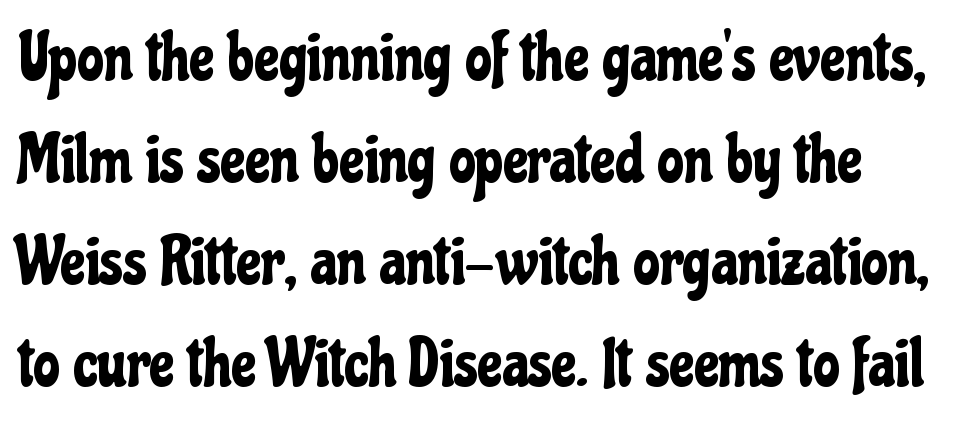
The image shows 67 px condensed sans-serif type, upright; set left-aligned, normal line spacing (1.52x), normal letter spacing, not underlined; low stroke contrast and a medium x-height.
